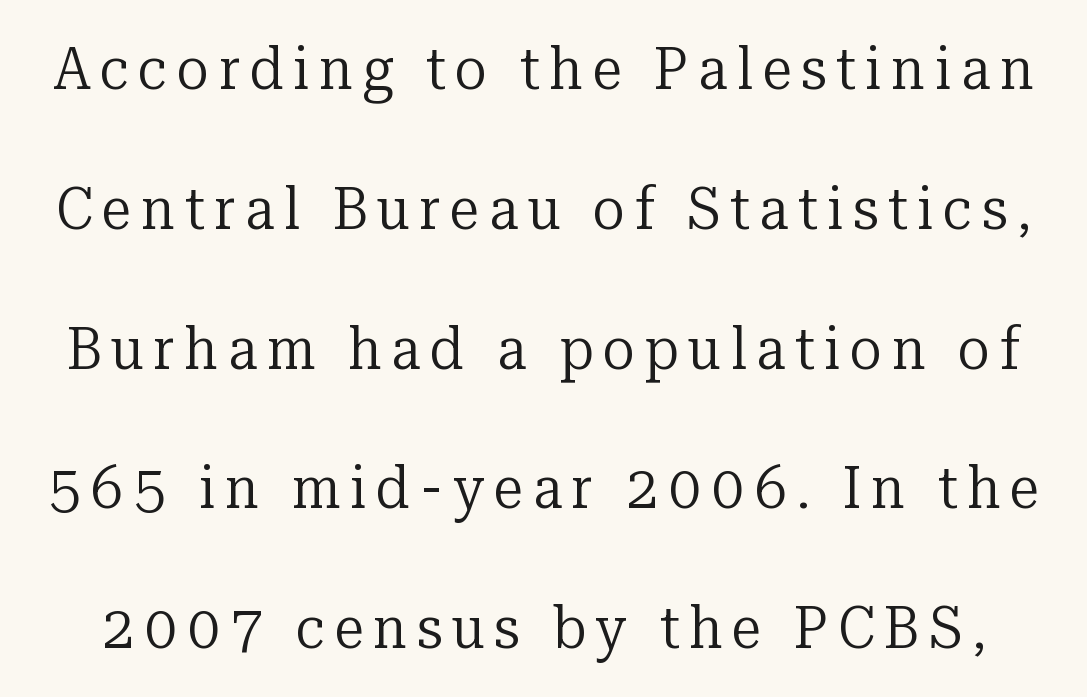
{"serif": "yes", "italic": "no", "bold": "no", "weight": "regular", "width": "normal", "stroke_contrast": "low", "x_height": "medium", "monospaced": "no", "underline": "no", "line_spacing": "loose", "line_spacing_ratio": 2.33, "glyph_px": 60}
